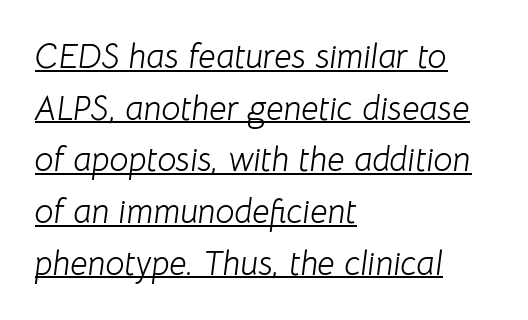
The image shows 34 px light type, italic (leaning right); set left-aligned, normal line spacing (1.52x), normal letter spacing, underlined; low stroke contrast and a medium x-height.
